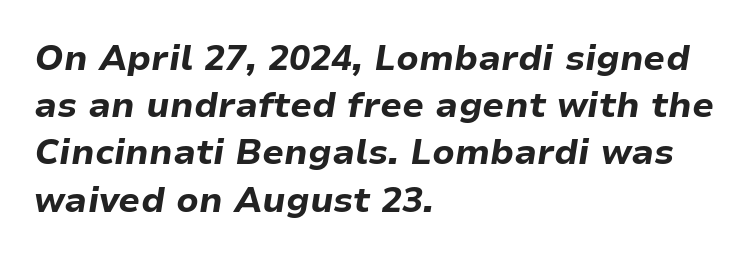
This block has exactly the height ordinary leading produces. Has an underline been added? It has not. The compositor pushed each line to the left boundary. Is the letter spacing exaggerated? No — it looks like the ordinary default.
